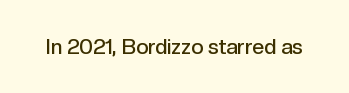
{"italic": "no", "bold": "semi", "underline": "no", "letter_spacing": "normal", "letter_spacing_em": 0.0, "glyph_px": 21}
